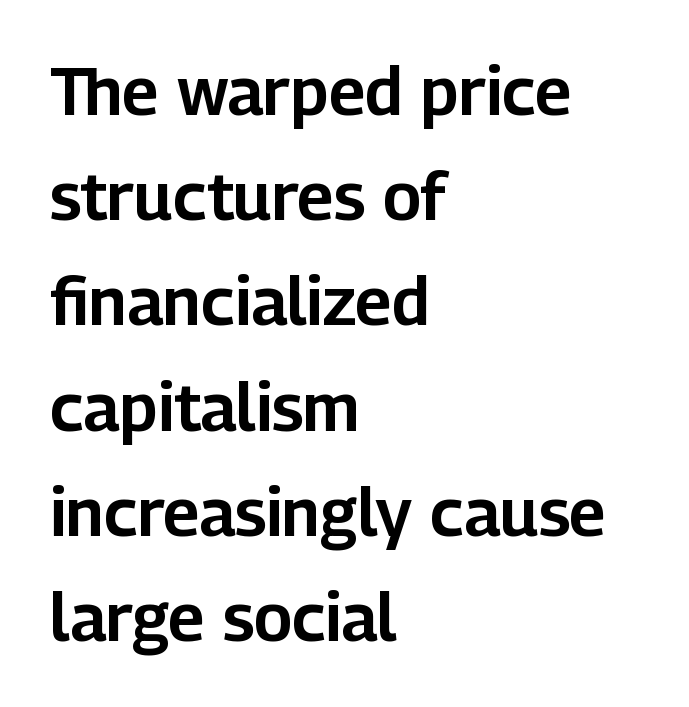
{"serif": "no", "italic": "no", "width": "normal", "stroke_contrast": "low", "x_height": "medium", "monospaced": "no", "underline": "no", "align": "left", "line_spacing": "normal", "line_spacing_ratio": 1.57, "letter_spacing": "normal", "letter_spacing_em": 0.0, "glyph_px": 67}
